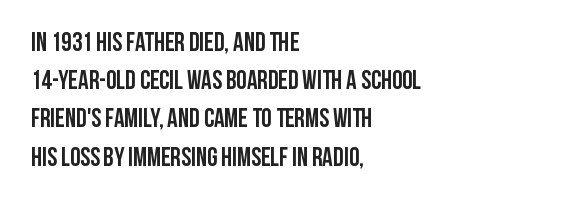
Q: Is the text bold? A: Yes.
Q: Is the text italic (slanted)? A: No, it is upright.
Q: Is the text underlined? A: No.
Q: How is the paragraph aligned? A: Left-aligned.
Q: Is the spacing between letters normal or unusually wide? A: Normal.
Q: Is the spacing between lines tight, normal or loose? A: Normal.
